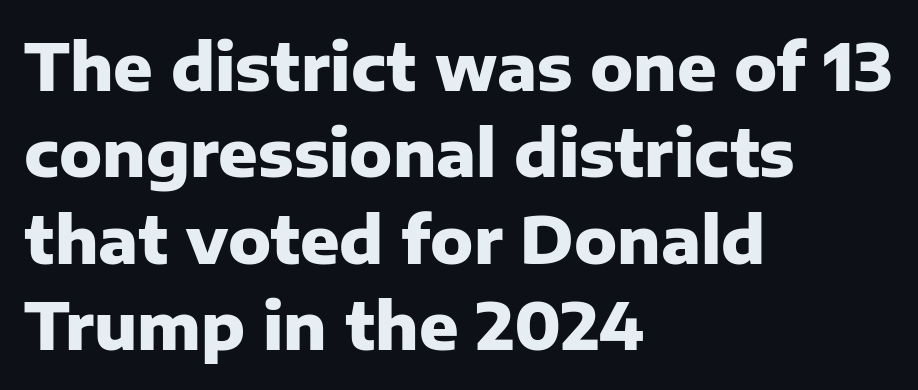
Q: Is the text bold? A: Yes.
Q: Is the text italic (slanted)? A: No, it is upright.
Q: Is the typeface a serif or a sans-serif typeface? A: Sans-serif.
Q: Is the text underlined? A: No.
Q: How is the paragraph aligned? A: Left-aligned.
Q: Is the spacing between letters normal or unusually wide? A: Normal.
Q: Is the spacing between lines tight, normal or loose? A: Normal.
Q: Width (condensed, normal, or wide)? A: Normal.
Q: Stroke contrast? A: Low.
Q: x-height? A: Medium.
Q: Monospaced? A: No.
